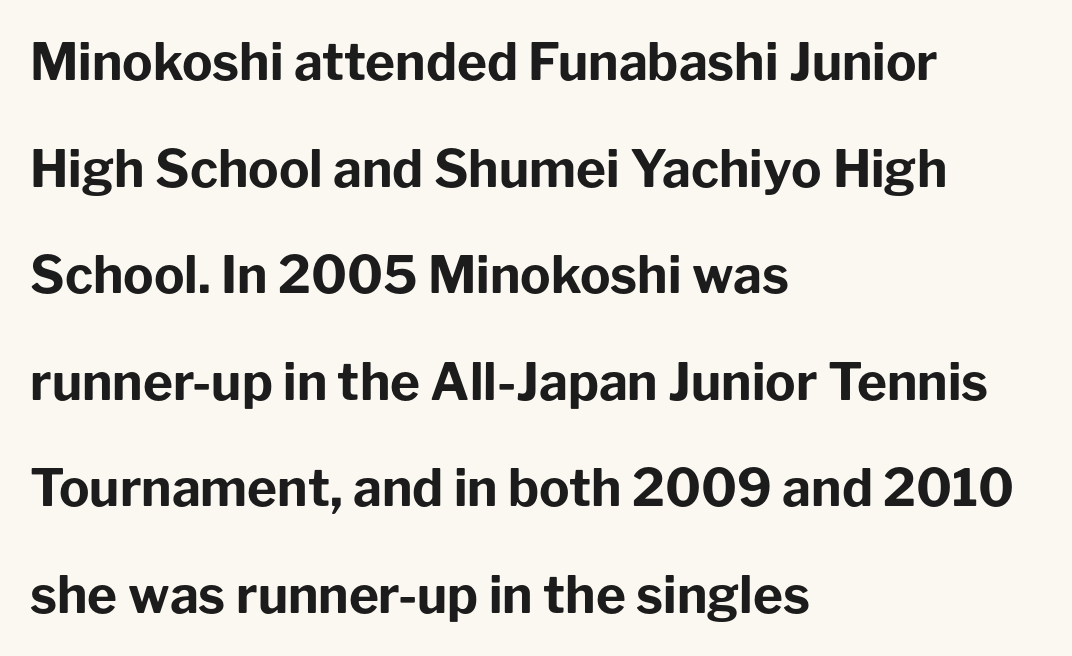
{"serif": "no", "italic": "no", "bold": "yes", "weight": "bold", "width": "normal", "stroke_contrast": "low", "x_height": "medium", "monospaced": "no", "underline": "no", "align": "left", "line_spacing": "loose", "line_spacing_ratio": 2.09, "letter_spacing": "normal", "letter_spacing_em": 0.0, "glyph_px": 51}
